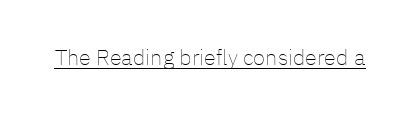
{"italic": "no", "bold": "no", "underline": "yes", "letter_spacing": "normal", "letter_spacing_em": 0.0, "glyph_px": 22}
